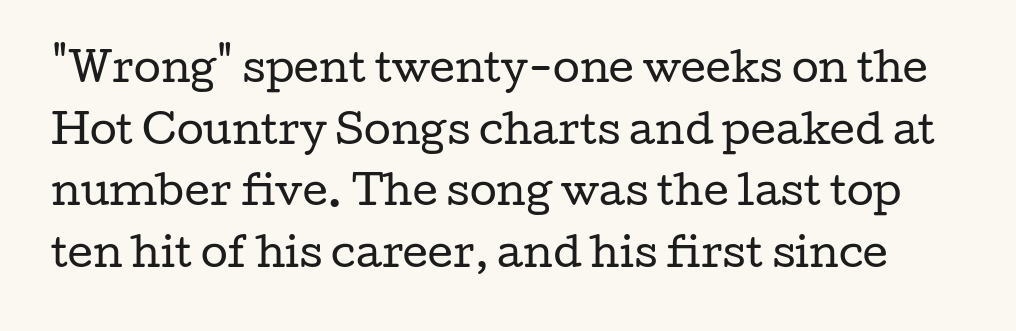
The image shows 39 px regular-weight, wide serif type, upright; set normal line spacing (1.58x), normal letter spacing, not underlined; low stroke contrast and a medium x-height.
